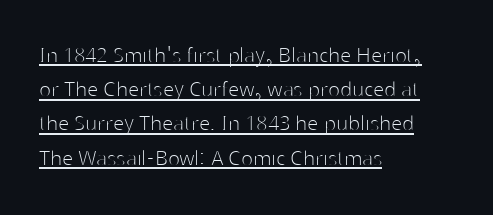
The image shows 25 px text type, upright; set left-aligned, normal line spacing (1.37x), normal letter spacing, underlined.
